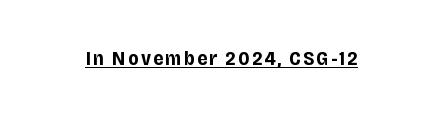
Q: Is the text bold? A: Yes.
Q: Is the text italic (slanted)? A: No, it is upright.
Q: Is the text underlined? A: Yes.
